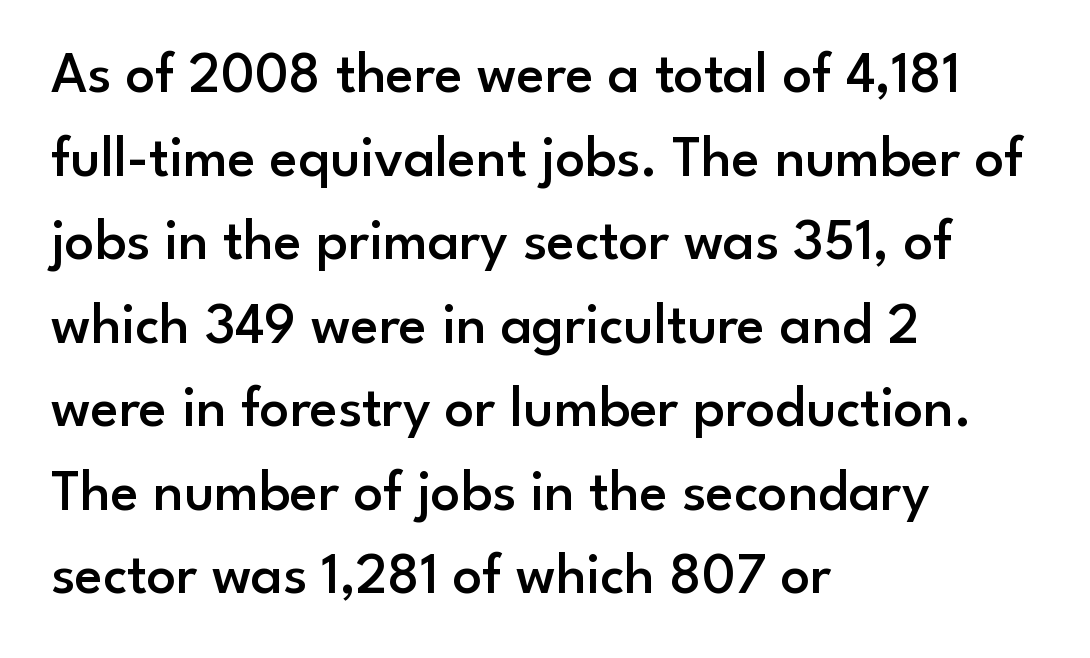
{"serif": "no", "italic": "no", "bold": "semi", "weight": "semibold", "width": "normal", "stroke_contrast": "low", "x_height": "small", "monospaced": "no", "underline": "no", "align": "left", "line_spacing": "normal", "line_spacing_ratio": 1.44, "letter_spacing": "normal", "letter_spacing_em": 0.0, "glyph_px": 58}
